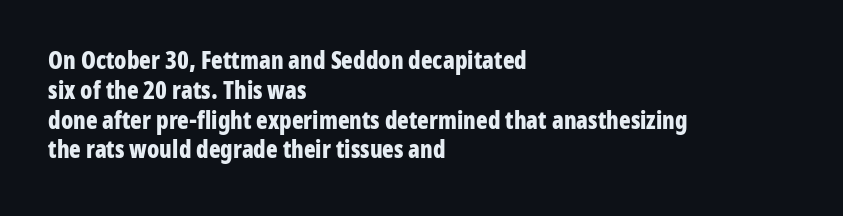
{"italic": "no", "bold": "yes", "underline": "no", "align": "left", "line_spacing_ratio": 1.24, "letter_spacing": "normal", "letter_spacing_em": 0.0, "glyph_px": 24}
